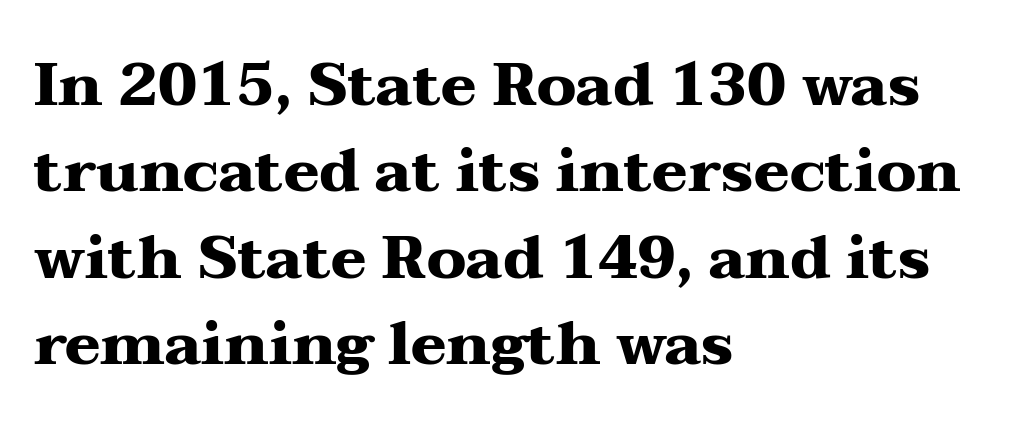
Q: Is the text bold? A: Yes.
Q: Is the text italic (slanted)? A: No, it is upright.
Q: Is the typeface a serif or a sans-serif typeface? A: Serif.
Q: Is the text underlined? A: No.
Q: How is the paragraph aligned? A: Left-aligned.
Q: Is the spacing between letters normal or unusually wide? A: Normal.
Q: Is the spacing between lines tight, normal or loose? A: Normal.
Q: Width (condensed, normal, or wide)? A: Wide.
Q: Stroke contrast? A: Medium.
Q: x-height? A: Medium.
Q: Monospaced? A: No.
